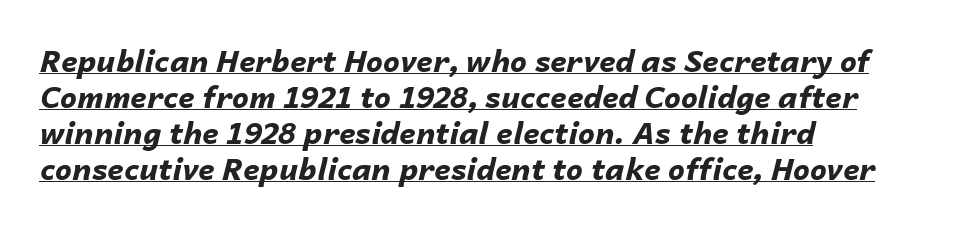
Q: Is the text bold? A: Yes.
Q: Is the text italic (slanted)? A: Yes, it leans right by about 14 degrees.
Q: Is the text underlined? A: Yes.
Q: How is the paragraph aligned? A: Left-aligned.
Q: Is the spacing between letters normal or unusually wide? A: Normal.
Q: Width (condensed, normal, or wide)? A: Normal.
Q: Stroke contrast? A: Low.
Q: x-height? A: Medium.
Q: Monospaced? A: No.
